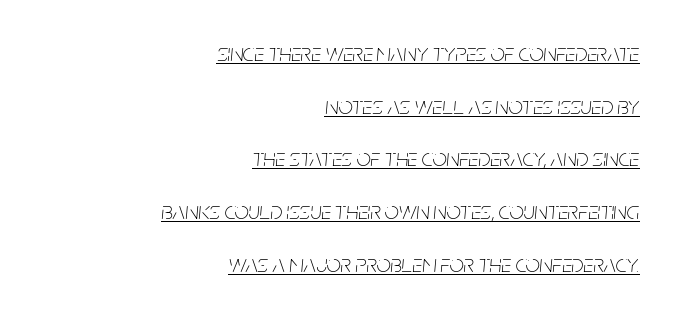
The image shows 25 px text type, italic (leaning right); set right-aligned, loose line spacing (2.11x), normal letter spacing, underlined.
